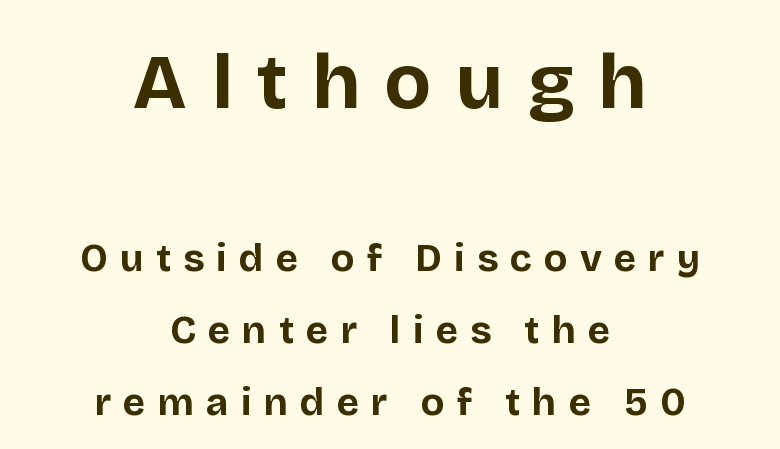
The paragraph has two soft edges and a firm central axis. Clear beneath every line of the passage. Weight check: bold — yes, fully. Is this a fixed-width face? No — the glyphs have proportional, varying widths. The type sits square on the baseline with zero lean. Short note: letters widely spaced.
